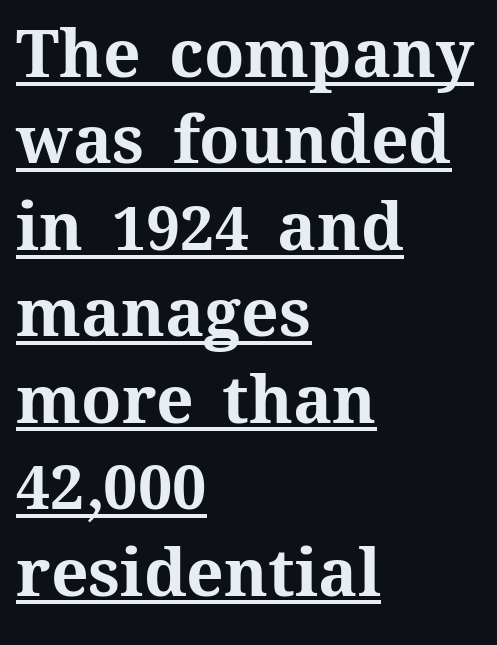
In designer terms, the underline attribute is active on this setting. The rendering uses a bold face; every stroke is thick and dark. One glance says typical: line gaps are just what's usual. A typesetter would call this proportional, since set widths differ per character.
